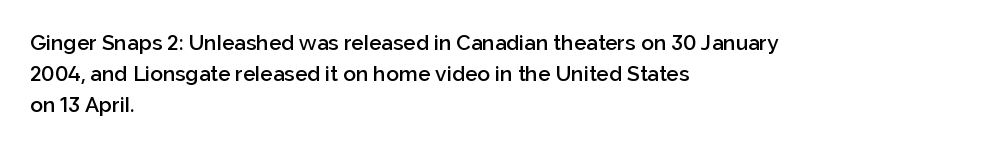
{"italic": "no", "bold": "semi", "underline": "no", "align": "left", "line_spacing": "normal", "line_spacing_ratio": 1.47, "letter_spacing": "normal", "letter_spacing_em": 0.0, "glyph_px": 21}
